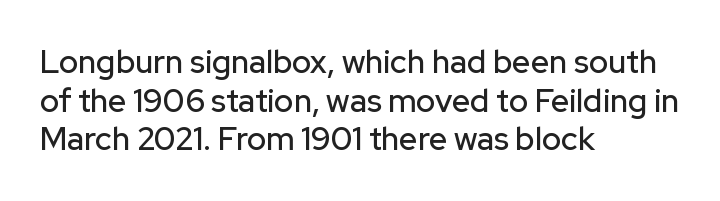
{"serif": "no", "italic": "no", "width": "normal", "stroke_contrast": "low", "x_height": "medium", "monospaced": "no", "underline": "no", "align": "left", "line_spacing_ratio": 1.21, "letter_spacing": "normal", "letter_spacing_em": 0.0, "glyph_px": 32}
